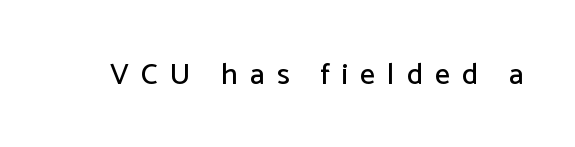
Q: Is the text italic (slanted)? A: No, it is upright.
Q: Is the typeface a serif or a sans-serif typeface? A: Sans-serif.
Q: Is the text underlined? A: No.
Q: Is the spacing between letters normal or unusually wide? A: Unusually wide.
Q: Width (condensed, normal, or wide)? A: Normal.
Q: Stroke contrast? A: Low.
Q: x-height? A: Medium.
Q: Monospaced? A: No.
